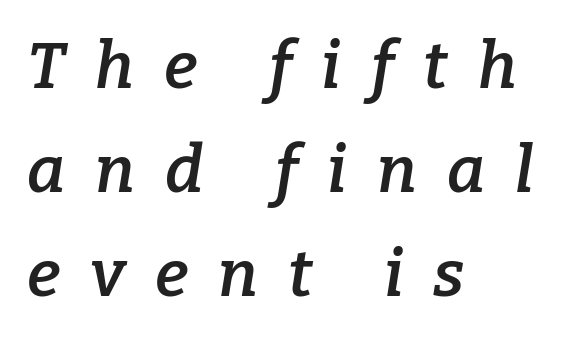
How are the letters spaced? Widely, with obvious added tracking. Letterform terminals end in serifs throughout the passage. Is this a fixed-width face? No — the glyphs have proportional, varying widths. Notice how the passage keeps a crisp vertical edge on the left only. The line-height multiplier appears to be the usual default.
